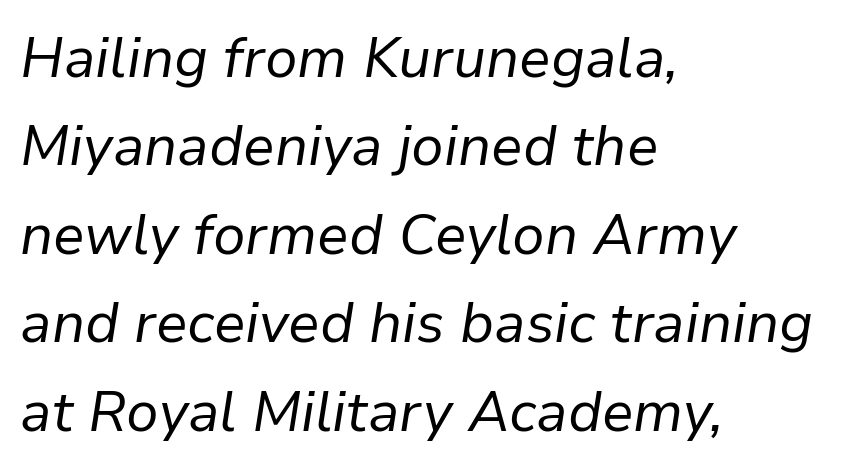
The image shows 56 px regular-weight type, italic (leaning right); set left-aligned, normal line spacing (1.58x), normal letter spacing, not underlined; low stroke contrast and a medium x-height.
